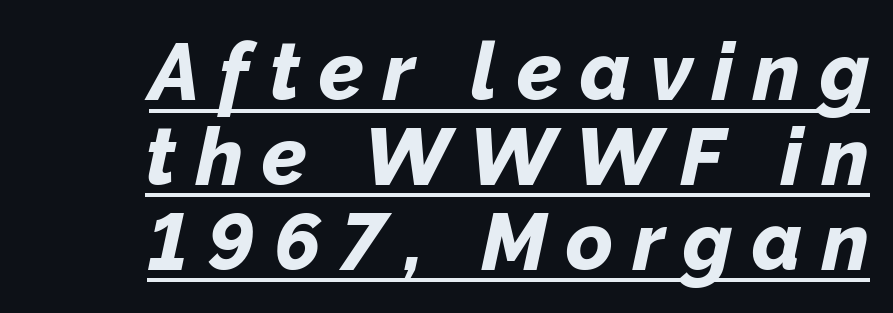
{"italic": "yes", "lean": "right", "slant_degrees": 12, "bold": "yes", "weight": "bold", "width": "normal", "stroke_contrast": "low", "x_height": "medium", "monospaced": "no", "underline": "yes", "line_spacing": "tight", "line_spacing_ratio": 1.06, "letter_spacing": "wide", "letter_spacing_em": 0.24, "glyph_px": 80}
